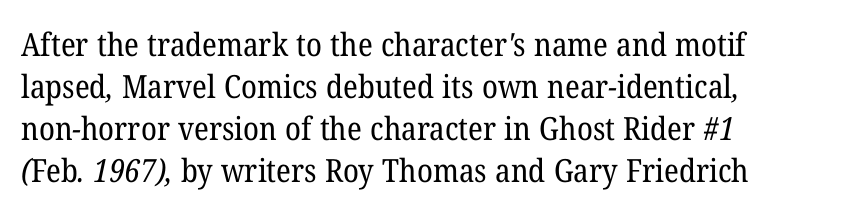
Stroke terminals: seriffed. The letters advance in unequal steps, a hallmark of proportional type. The strokes carry an ordinary text weight at most. Every row of glyphs begins at an identical x-position on the left. Rule under the text: the space is simply empty.
